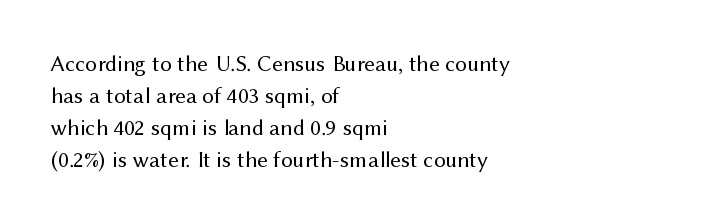
Q: Is the text bold? A: No.
Q: Is the text italic (slanted)? A: No, it is upright.
Q: Is the text underlined? A: No.
Q: How is the paragraph aligned? A: Left-aligned.
Q: Is the spacing between letters normal or unusually wide? A: Normal.
Q: Is the spacing between lines tight, normal or loose? A: Normal.
